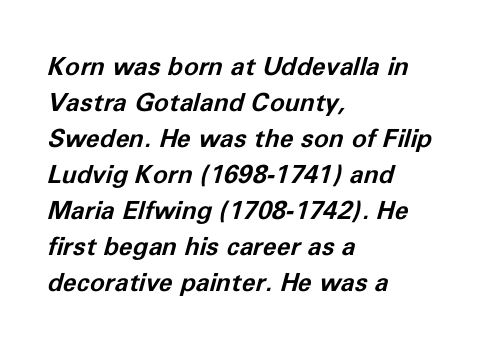
{"italic": "yes", "lean": "right", "slant_degrees": 11, "bold": "yes", "underline": "no", "align": "left", "line_spacing": "normal", "line_spacing_ratio": 1.44, "letter_spacing": "normal", "letter_spacing_em": 0.0, "glyph_px": 25}
